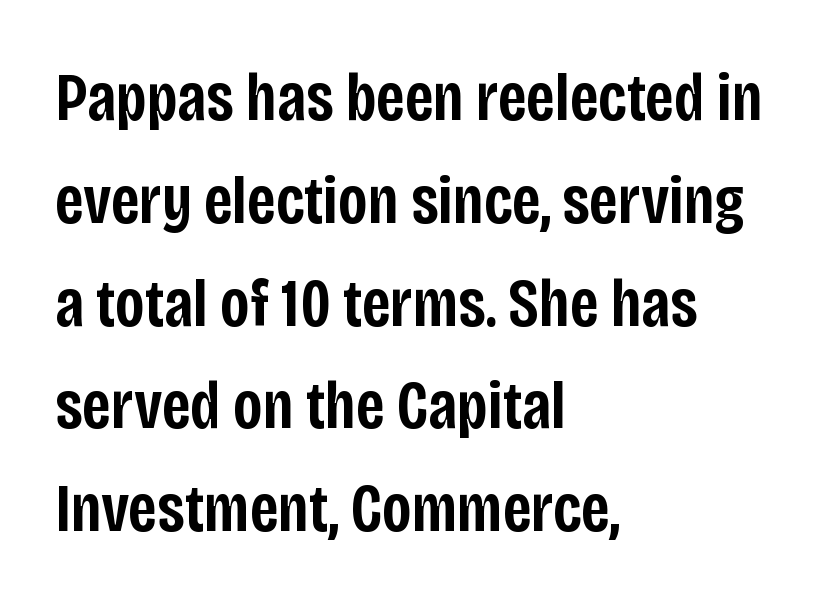
Q: Is the text bold? A: Semi-bold.
Q: Is the text italic (slanted)? A: No, it is upright.
Q: Is the typeface a serif or a sans-serif typeface? A: Sans-serif.
Q: Is the text underlined? A: No.
Q: How is the paragraph aligned? A: Left-aligned.
Q: Is the spacing between letters normal or unusually wide? A: Normal.
Q: Is the spacing between lines tight, normal or loose? A: Normal.
Q: Width (condensed, normal, or wide)? A: Condensed.
Q: Stroke contrast? A: Low.
Q: x-height? A: Large.
Q: Monospaced? A: No.
